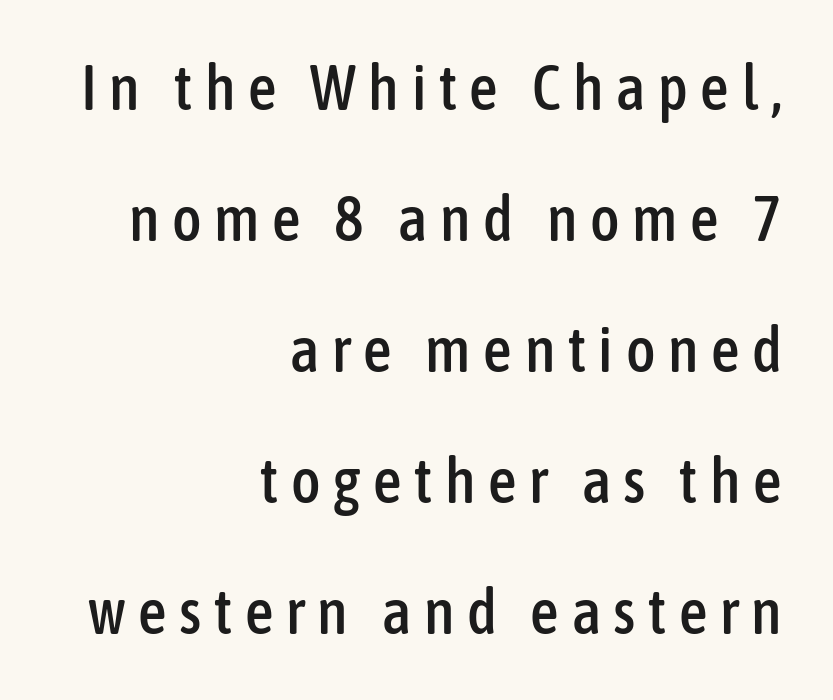
The image shows 63 px condensed sans-serif type, upright; set right-aligned, loose line spacing (2.08x), unusually wide letter spacing (+0.2 em), not underlined; low stroke contrast and a medium x-height.
